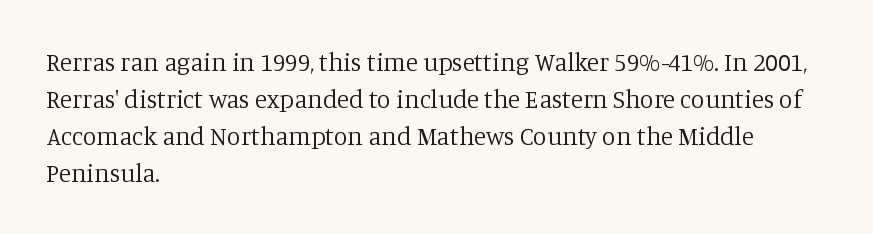
{"italic": "no", "bold": "no", "underline": "no", "align": "left", "line_spacing": "normal", "line_spacing_ratio": 1.48, "letter_spacing": "normal", "letter_spacing_em": 0.0, "glyph_px": 25}
